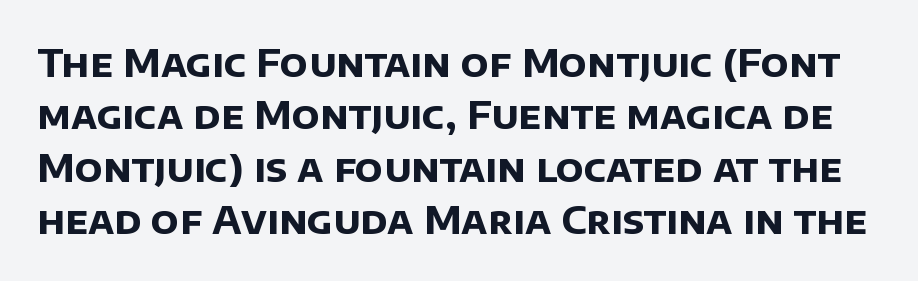
The space directly below the letters is spotless. Here the glyphs are tracked normally, forming tight word shapes. Do the characters align in a grid? No, the font is proportional. Notice how descenders clear the ascenders below comfortably — that's standard leading. A typesetter would label this face a sans. On the weight axis this lands at bold, roughly 700.
